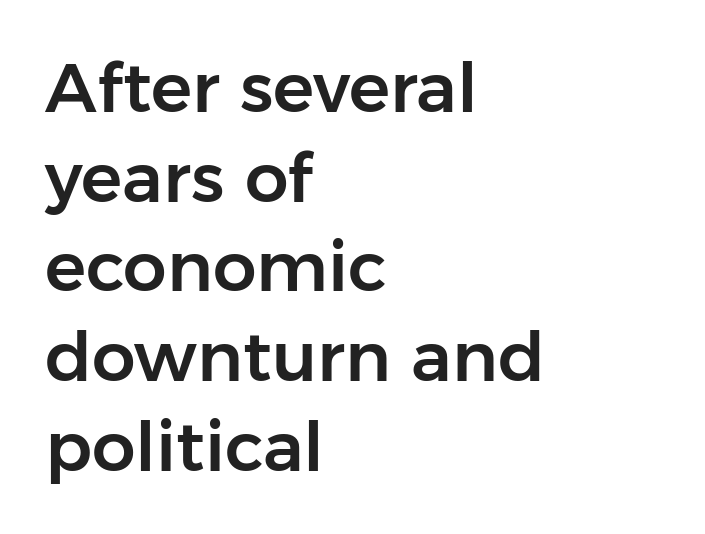
{"serif": "no", "italic": "no", "width": "normal", "stroke_contrast": "low", "x_height": "medium", "monospaced": "no", "underline": "no", "align": "left", "line_spacing": "normal", "line_spacing_ratio": 1.3, "letter_spacing": "normal", "letter_spacing_em": 0.0, "glyph_px": 69}
